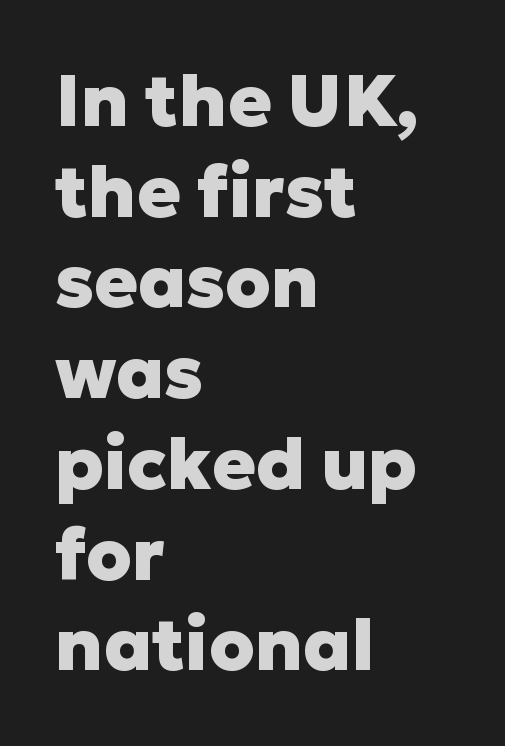
A dark, heavy texture on the line: the type is bold. The passage shown stacks its lines at a standard gap. Each letter's strokes conclude bluntly, with no projecting serifs. Horizontal alignment here is leftward, the default for most running prose. Caption: standard tracking, unaltered.
